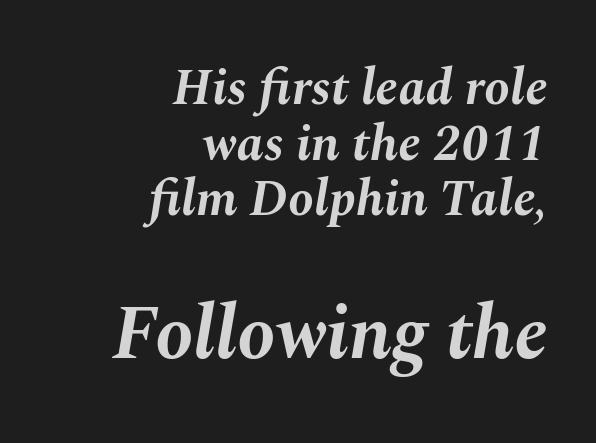
Q: Is the text bold? A: Yes.
Q: Is the text italic (slanted)? A: Yes, it leans right by about 10 degrees.
Q: Is the text underlined? A: No.
Q: How is the paragraph aligned? A: Right-aligned.
Q: Is the spacing between letters normal or unusually wide? A: Normal.
Q: Is the spacing between lines tight, normal or loose? A: Tight.
Q: Which block of text is set in a larger size, the first (top) or the second (bottom)? A: The second (bottom) one.
Q: Width (condensed, normal, or wide)? A: Normal.
Q: Stroke contrast? A: Medium.
Q: x-height? A: Medium.
Q: Monospaced? A: No.
